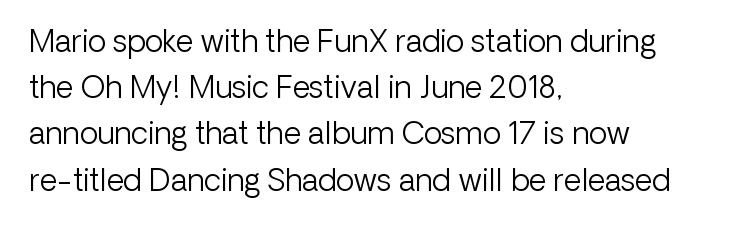
{"serif": "no", "italic": "no", "bold": "no", "weight": "light", "width": "normal", "stroke_contrast": "low", "x_height": "medium", "monospaced": "no", "underline": "no", "align": "left", "line_spacing": "normal", "line_spacing_ratio": 1.54, "letter_spacing": "normal", "letter_spacing_em": 0.0, "glyph_px": 30}
